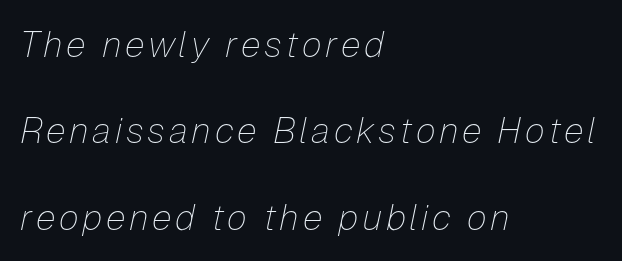
The image shows 36 px thin type, italic (leaning right); set left-aligned, loose line spacing (2.4x), not underlined; low stroke contrast and a medium x-height.
